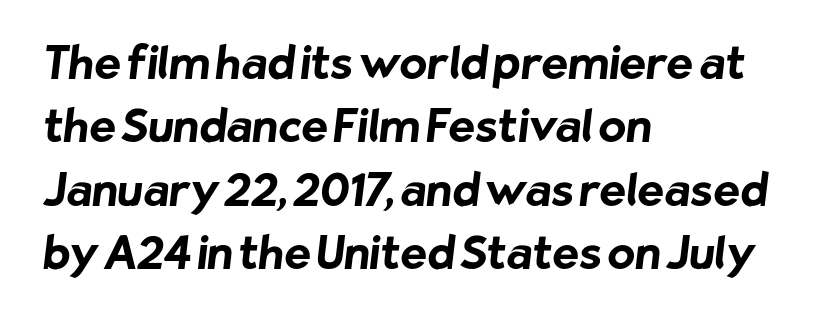
{"serif": "no", "bold": "yes", "weight": "bold", "width": "normal", "stroke_contrast": "low", "x_height": "medium", "monospaced": "no", "underline": "no", "align": "left", "line_spacing": "normal", "line_spacing_ratio": 1.41, "letter_spacing": "normal", "letter_spacing_em": 0.0, "glyph_px": 45}
